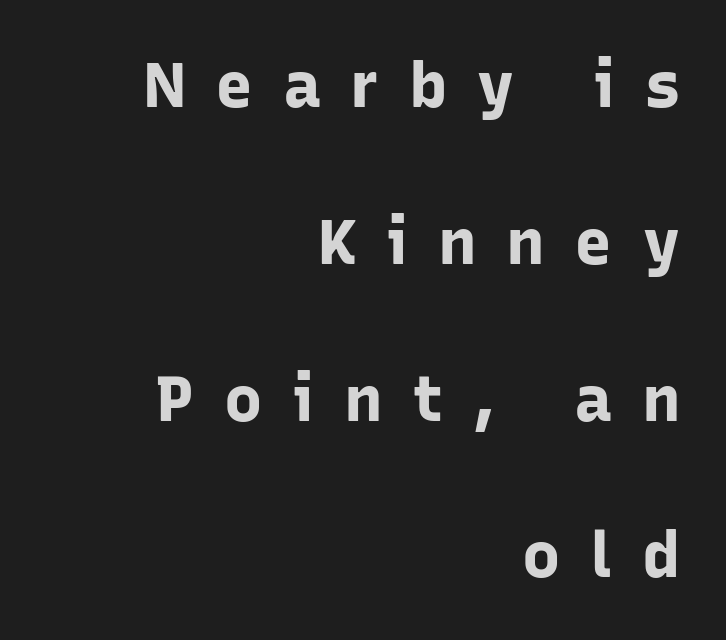
Q: Is the text bold? A: Yes.
Q: Is the text italic (slanted)? A: No, it is upright.
Q: Is the typeface a serif or a sans-serif typeface? A: Sans-serif.
Q: Is the text underlined? A: No.
Q: How is the paragraph aligned? A: Right-aligned.
Q: Is the spacing between letters normal or unusually wide? A: Unusually wide.
Q: Is the spacing between lines tight, normal or loose? A: Loose.
Q: Width (condensed, normal, or wide)? A: Normal.
Q: Stroke contrast? A: Low.
Q: x-height? A: Medium.
Q: Monospaced? A: No.
